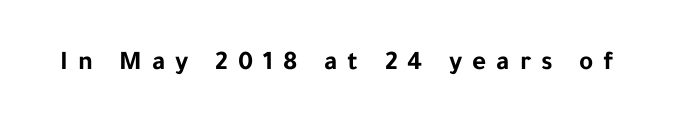
Honestly, the letter spacing is so wide it's the main thing you notice. Weight check: bold — yes, fully. Characters remain perfectly vertical along every line. The space beneath each line is pristine and unruled.
